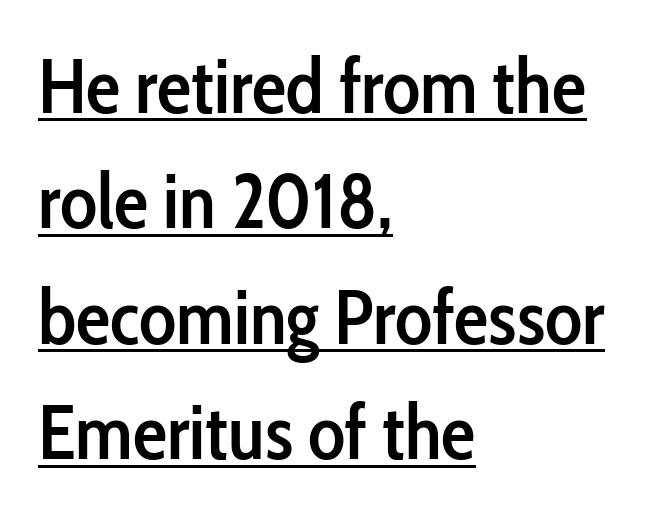
Q: Is the text bold? A: Semi-bold.
Q: Is the text italic (slanted)? A: No, it is upright.
Q: Is the typeface a serif or a sans-serif typeface? A: Sans-serif.
Q: Is the text underlined? A: Yes.
Q: How is the paragraph aligned? A: Left-aligned.
Q: Is the spacing between letters normal or unusually wide? A: Normal.
Q: Is the spacing between lines tight, normal or loose? A: Normal.
Q: Width (condensed, normal, or wide)? A: Condensed.
Q: Stroke contrast? A: Low.
Q: x-height? A: Medium.
Q: Monospaced? A: No.
